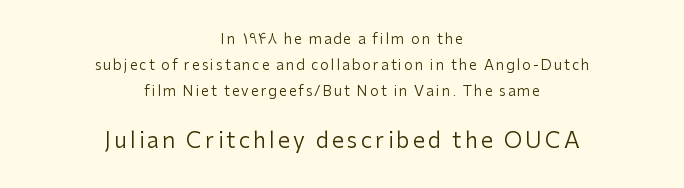
{"italic": "no", "bold": "no", "underline": "no", "align": "center", "line_spacing_ratio": 1.86, "larger_block": "second", "size_ratio": 1.57, "glyph_px": 22}
